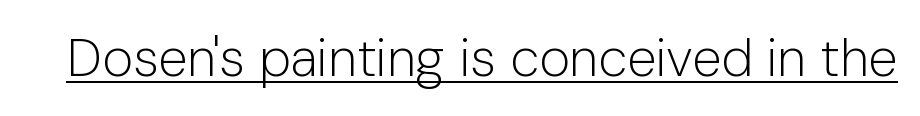
Q: Is the text bold? A: No.
Q: Is the text italic (slanted)? A: No, it is upright.
Q: Is the typeface a serif or a sans-serif typeface? A: Sans-serif.
Q: Is the text underlined? A: Yes.
Q: Is the spacing between letters normal or unusually wide? A: Normal.
Q: Width (condensed, normal, or wide)? A: Normal.
Q: Stroke contrast? A: Low.
Q: x-height? A: Medium.
Q: Monospaced? A: No.
